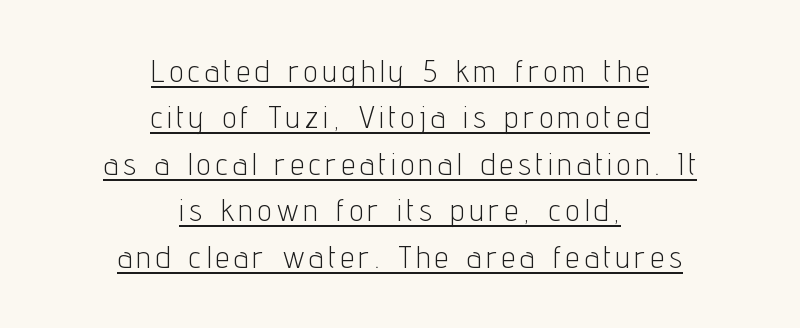
Honestly, the row spacing looks completely unremarkable. No feet cap the strokes, marking this as sans-serif type. Somebody hit Ctrl+U on this one — the words are underlined. A typesetter would call this proportional, since set widths differ per character.
